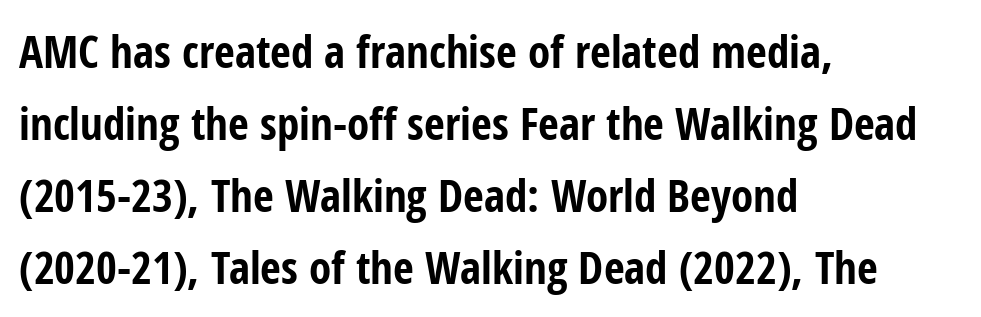
Q: Is the text bold? A: Yes.
Q: Is the text italic (slanted)? A: No, it is upright.
Q: Is the typeface a serif or a sans-serif typeface? A: Sans-serif.
Q: Is the text underlined? A: No.
Q: How is the paragraph aligned? A: Left-aligned.
Q: Is the spacing between letters normal or unusually wide? A: Normal.
Q: Is the spacing between lines tight, normal or loose? A: Normal.
Q: Width (condensed, normal, or wide)? A: Condensed.
Q: Stroke contrast? A: Low.
Q: x-height? A: Medium.
Q: Monospaced? A: No.
